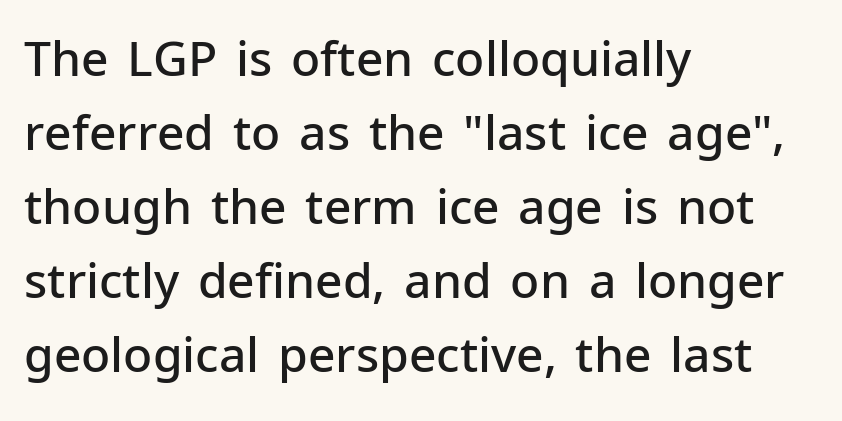
The image shows 48 px semibold sans-serif type, upright; set left-aligned, normal line spacing (1.54x), normal letter spacing, not underlined; low stroke contrast and a medium x-height.
